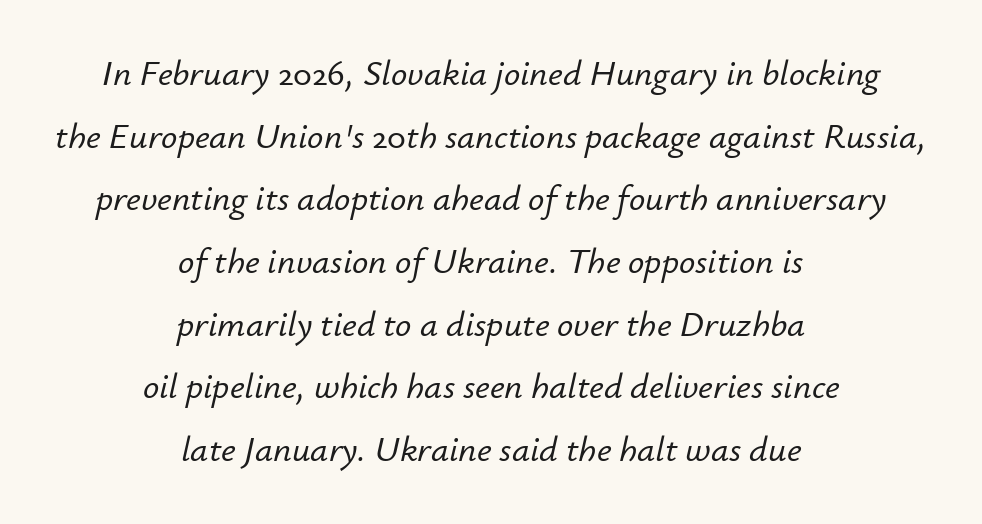
The image shows 36 px text type, italic (leaning right); set centered, line spacing 1.74x, normal letter spacing, not underlined; low stroke contrast and a small x-height.
